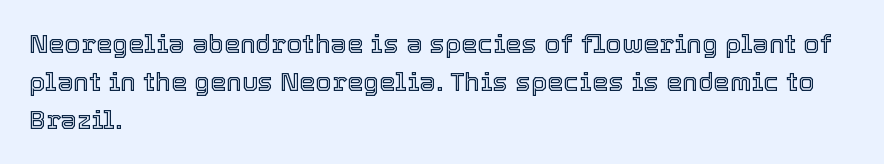
Vertical strokes here are truly vertical. Inter-character spacing is left at the font's built-in metrics. Beneath every word, the page is bare. The typesetter chose a ragged-right arrangement here. Quick note: interline space is typical.
